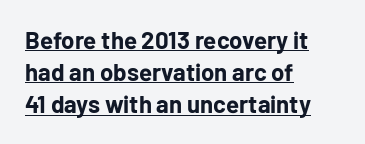
Q: Is the text bold? A: Yes.
Q: Is the text italic (slanted)? A: No, it is upright.
Q: Is the text underlined? A: Yes.
Q: How is the paragraph aligned? A: Left-aligned.
Q: Is the spacing between letters normal or unusually wide? A: Normal.
Q: Is the spacing between lines tight, normal or loose? A: Normal.
